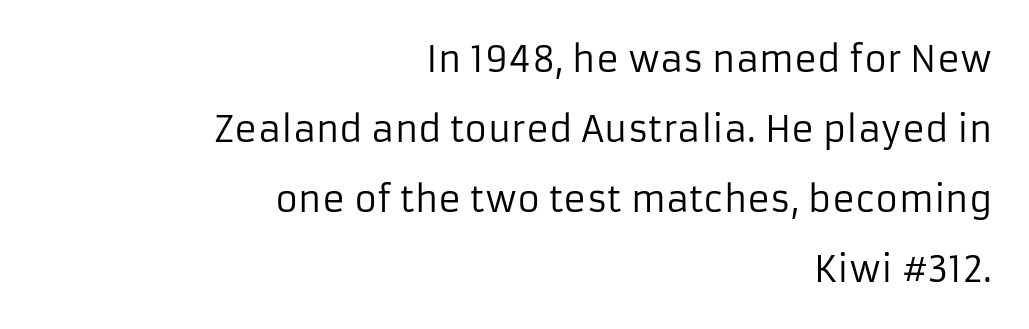
{"serif": "no", "italic": "no", "bold": "no", "weight": "regular", "width": "normal", "stroke_contrast": "low", "x_height": "medium", "monospaced": "no", "underline": "no", "align": "right", "line_spacing": "loose", "line_spacing_ratio": 2.0, "letter_spacing": "normal", "letter_spacing_em": 0.0, "glyph_px": 35}
